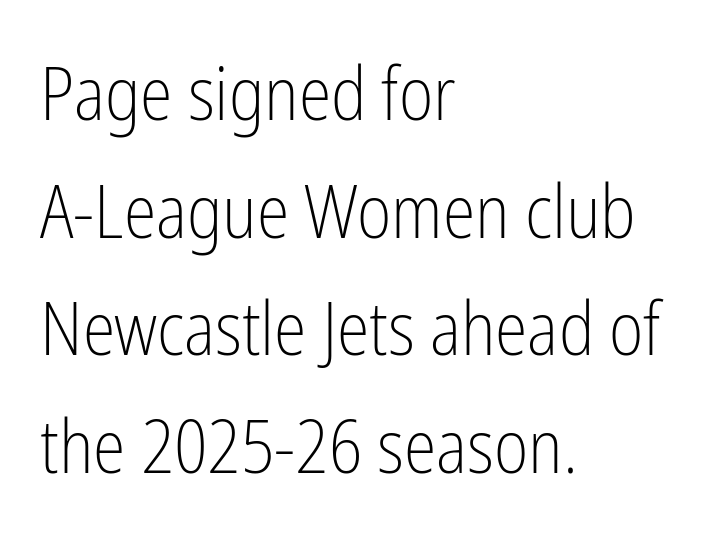
Q: Is the text bold? A: No.
Q: Is the text italic (slanted)? A: No, it is upright.
Q: Is the typeface a serif or a sans-serif typeface? A: Sans-serif.
Q: Is the text underlined? A: No.
Q: How is the paragraph aligned? A: Left-aligned.
Q: Is the spacing between letters normal or unusually wide? A: Normal.
Q: Is the spacing between lines tight, normal or loose? A: Normal.
Q: Width (condensed, normal, or wide)? A: Condensed.
Q: Stroke contrast? A: Low.
Q: x-height? A: Medium.
Q: Monospaced? A: No.
